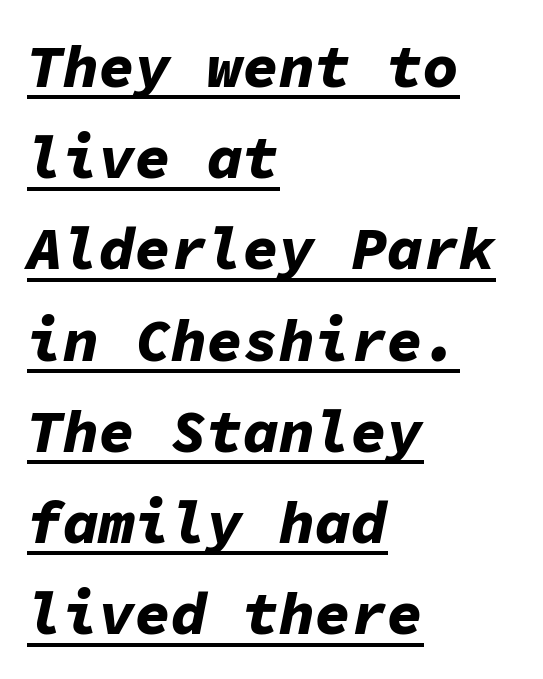
Q: Is the text bold? A: Yes.
Q: Is the text italic (slanted)? A: Yes, it leans right by about 11 degrees.
Q: Is the text underlined? A: Yes.
Q: How is the paragraph aligned? A: Left-aligned.
Q: Is the spacing between letters normal or unusually wide? A: Normal.
Q: Is the spacing between lines tight, normal or loose? A: Normal.
Q: Width (condensed, normal, or wide)? A: Normal.
Q: Stroke contrast? A: Low.
Q: x-height? A: Medium.
Q: Monospaced? A: Yes.
